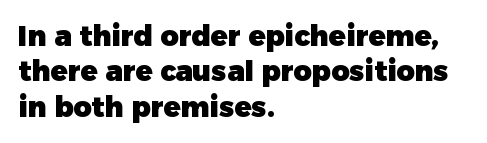
{"serif": "no", "italic": "no", "bold": "yes", "weight": "heavy", "width": "normal", "stroke_contrast": "low", "x_height": "medium", "monospaced": "no", "underline": "no", "align": "left", "line_spacing": "normal", "line_spacing_ratio": 1.26, "letter_spacing": "normal", "letter_spacing_em": 0.0, "glyph_px": 28}
